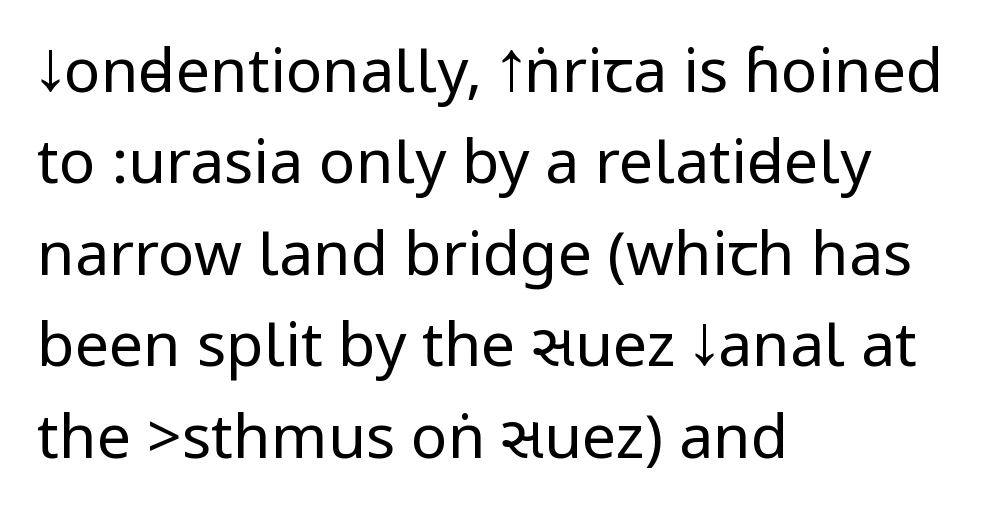
Q: Is the text bold? A: No.
Q: Is the text italic (slanted)? A: No, it is upright.
Q: Is the typeface a serif or a sans-serif typeface? A: Sans-serif.
Q: Is the text underlined? A: No.
Q: How is the paragraph aligned? A: Left-aligned.
Q: Is the spacing between letters normal or unusually wide? A: Normal.
Q: Is the spacing between lines tight, normal or loose? A: Normal.
Q: Width (condensed, normal, or wide)? A: Condensed.
Q: Stroke contrast? A: Low.
